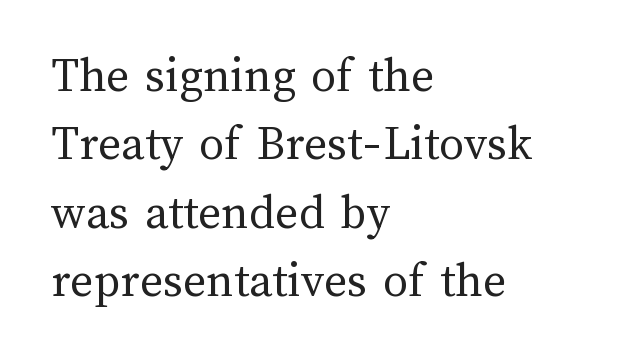
{"italic": "no", "bold": "no", "weight": "regular", "width": "normal", "stroke_contrast": "medium", "x_height": "medium", "monospaced": "no", "underline": "no", "align": "left", "line_spacing": "normal", "line_spacing_ratio": 1.37, "letter_spacing": "normal", "letter_spacing_em": 0.0, "glyph_px": 50}
